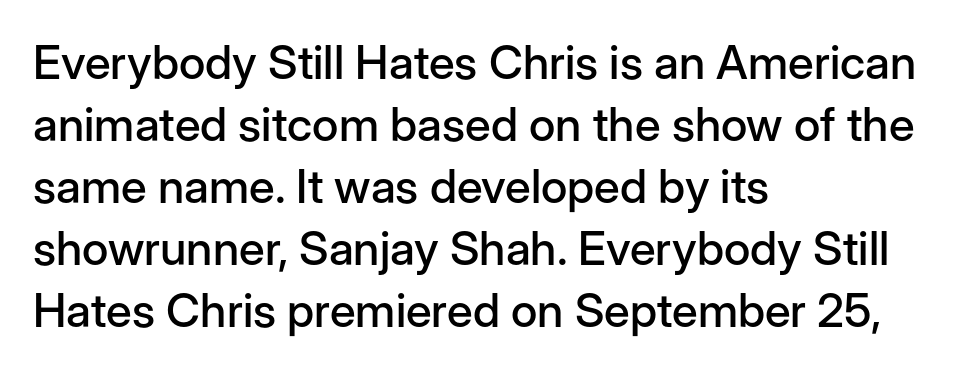
Nope, no serifs anywhere on these letters. How would I describe the line gaps? Plain and ordinary. Looks like regular typesetting: each glyph gets only the width it needs. No word sits above an underline. Tall strokes in this sample are plumb rather than angled. No extra tracking has been applied to these lines.
